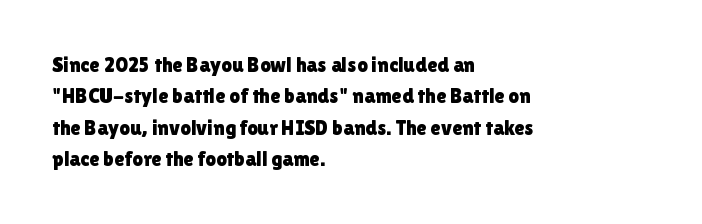
The image shows 21 px text type, upright; set left-aligned, normal line spacing (1.5x), normal letter spacing, not underlined.
